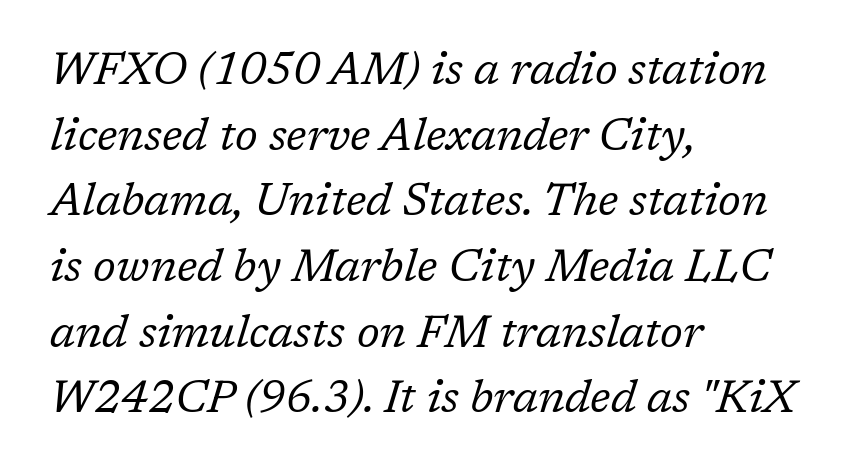
{"serif": "yes", "italic": "yes", "lean": "right", "slant_degrees": 17, "bold": "no", "weight": "regular", "width": "normal", "stroke_contrast": "low", "x_height": "medium", "monospaced": "no", "underline": "no", "align": "left", "line_spacing": "normal", "line_spacing_ratio": 1.46, "letter_spacing": "normal", "letter_spacing_em": 0.0, "glyph_px": 45}
